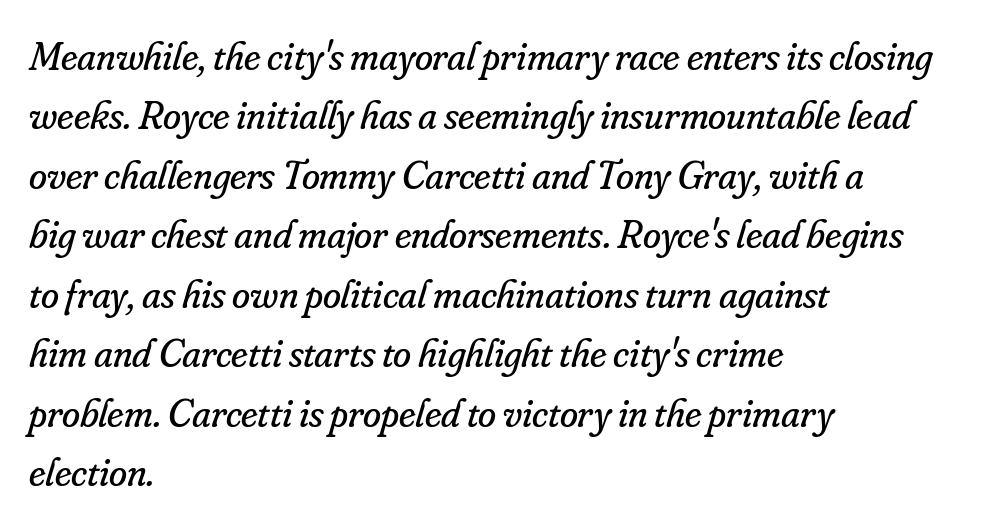
The image shows 41 px regular-weight serif type, italic (leaning right); set left-aligned, normal line spacing (1.45x), normal letter spacing, not underlined; low stroke contrast and a small x-height.
